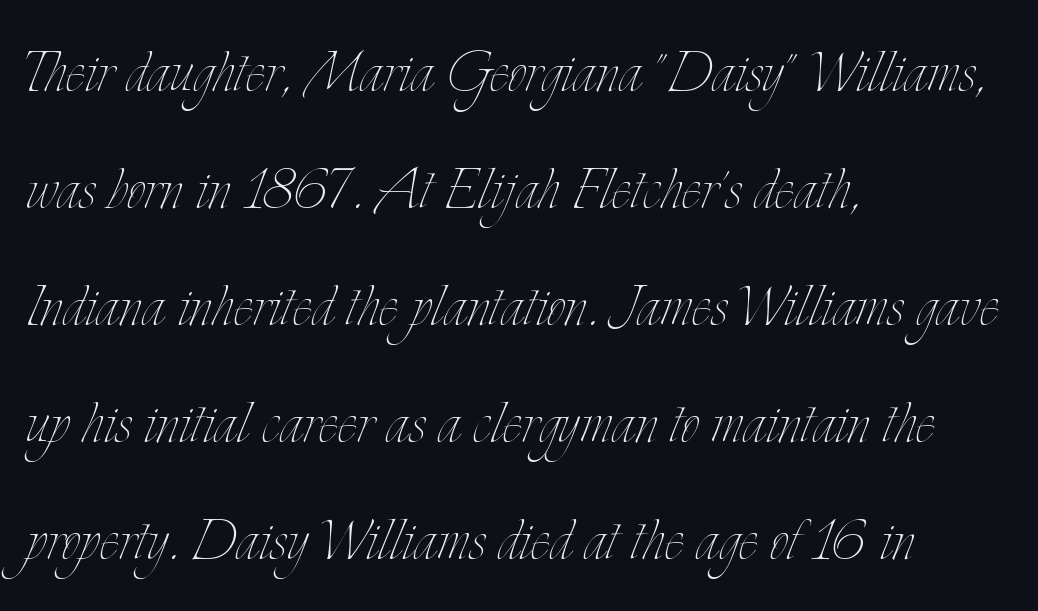
The image shows 75 px thin, condensed type; set left-aligned, normal line spacing (1.56x), normal letter spacing, not underlined; low stroke contrast and a small x-height.
